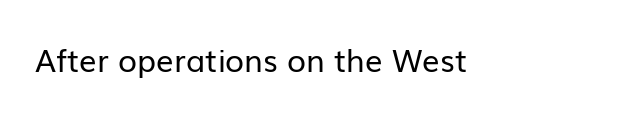
Varying glyph widths throughout — classic text-font behaviour. This sample uses plain, unmodified letter spacing. Nobody drew a line under any word here. Summary of weight: not heavy and not bold.
